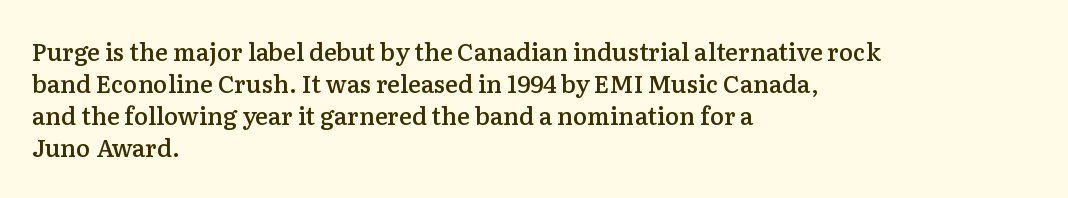
{"italic": "no", "bold": "semi", "underline": "no", "align": "left", "line_spacing": "normal", "line_spacing_ratio": 1.34, "letter_spacing": "normal", "letter_spacing_em": 0.0, "glyph_px": 24}
